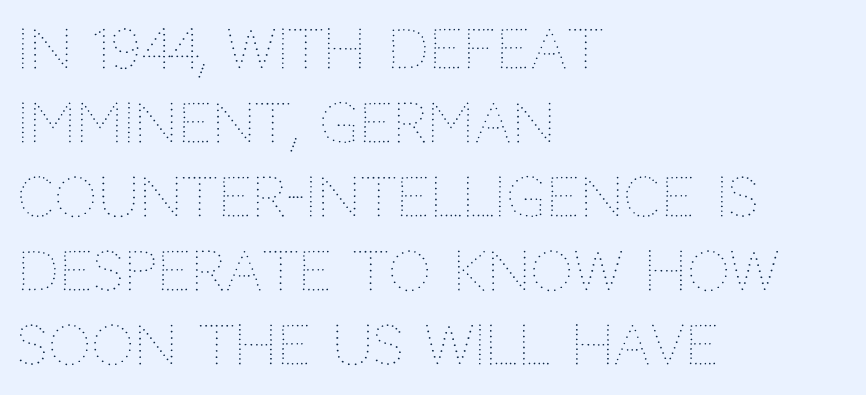
Q: Is the text bold? A: No.
Q: Is the text italic (slanted)? A: No, it is upright.
Q: Is the text underlined? A: No.
Q: How is the paragraph aligned? A: Left-aligned.
Q: Is the spacing between letters normal or unusually wide? A: Normal.
Q: Is the spacing between lines tight, normal or loose? A: Normal.
Q: Width (condensed, normal, or wide)? A: Normal.
Q: Stroke contrast? A: Medium.
Q: x-height? A: Large.
Q: Monospaced? A: No.
